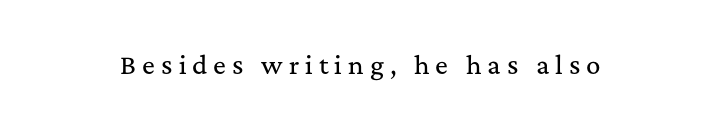
Q: Is the text italic (slanted)? A: No, it is upright.
Q: Is the text underlined? A: No.
Q: Is the spacing between letters normal or unusually wide? A: Unusually wide.
